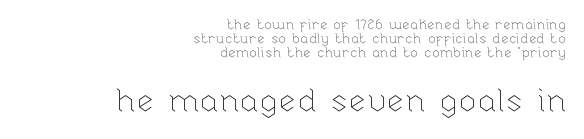
Each row of text sits above clean, open space. Quick note: interline space is minimal. Weight: in the light-to-regular range. If you squint, the bottom block still reads clearly — it's the larger of the two.
